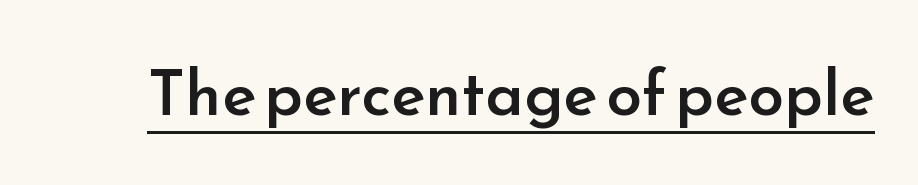
Nope, not italic — everything's standing straight. This rendering employs a face without finishing strokes, i.e., a sans-serif. The letters sit at their default tracking, neither squeezed nor spread. Each line of the rendering has a horizontal stroke beneath the glyphs.
